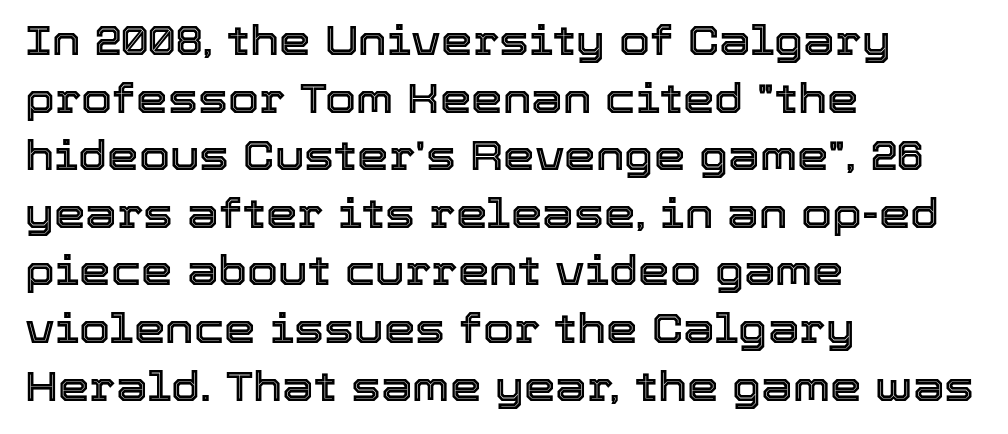
The image shows 40 px text type, upright; set left-aligned, normal line spacing (1.44x), normal letter spacing, not underlined; a medium x-height.
